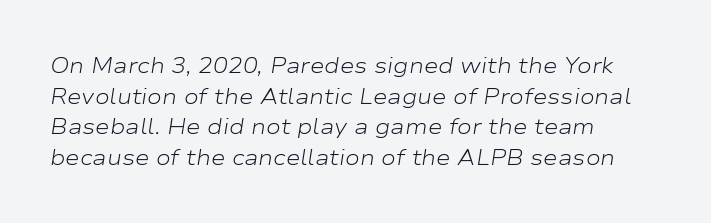
{"italic": "yes", "lean": "right", "slant_degrees": 9, "bold": "no", "underline": "no", "align": "left", "line_spacing": "normal", "line_spacing_ratio": 1.39, "letter_spacing": "normal", "letter_spacing_em": 0.0, "glyph_px": 22}
